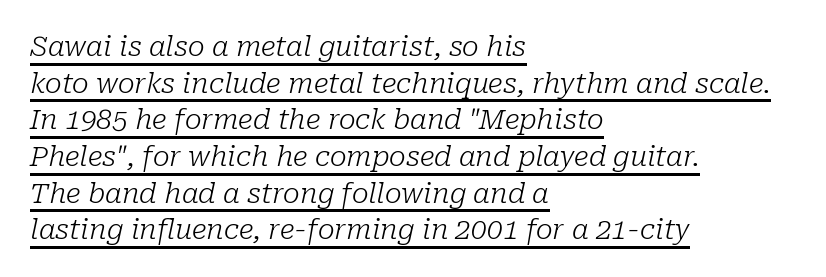
The lines in this sample share a left origin and differ only in where they stop. Tall strokes in this sample are angled rather than plumb. Honestly, the letter spacing is just normal — you wouldn't notice it. Stem width sits at or under what a default text font uses. Does the leading feel generous? No, just average.
